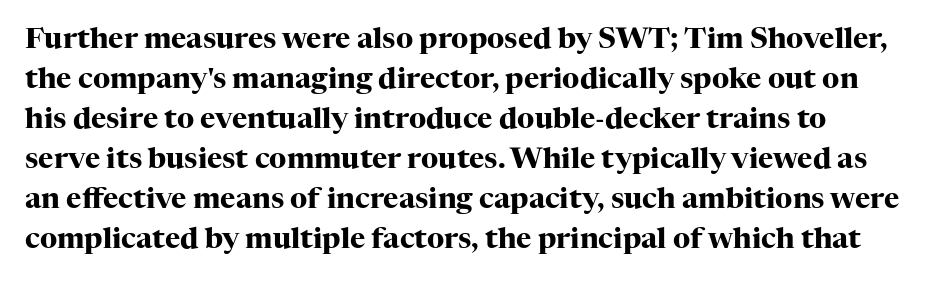
Q: Is the text bold? A: Yes.
Q: Is the text italic (slanted)? A: No, it is upright.
Q: Is the typeface a serif or a sans-serif typeface? A: Serif.
Q: Is the text underlined? A: No.
Q: Is the spacing between letters normal or unusually wide? A: Normal.
Q: Is the spacing between lines tight, normal or loose? A: Normal.
Q: Width (condensed, normal, or wide)? A: Normal.
Q: Stroke contrast? A: High.
Q: x-height? A: Medium.
Q: Monospaced? A: No.
